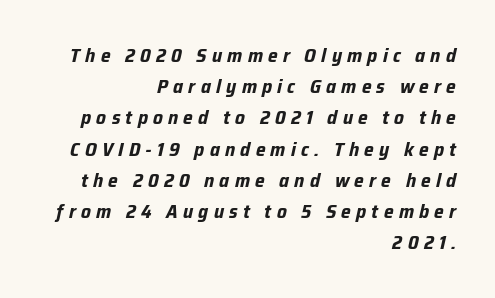
What weight is shown? A full bold with thick strokes. This sample uses expanded letter spacing, leaving extra air between glyphs. A flush-right, rag-left setting is used for this passage. The font's italic variant was chosen for this text. The strip under each line holds only bare page.
